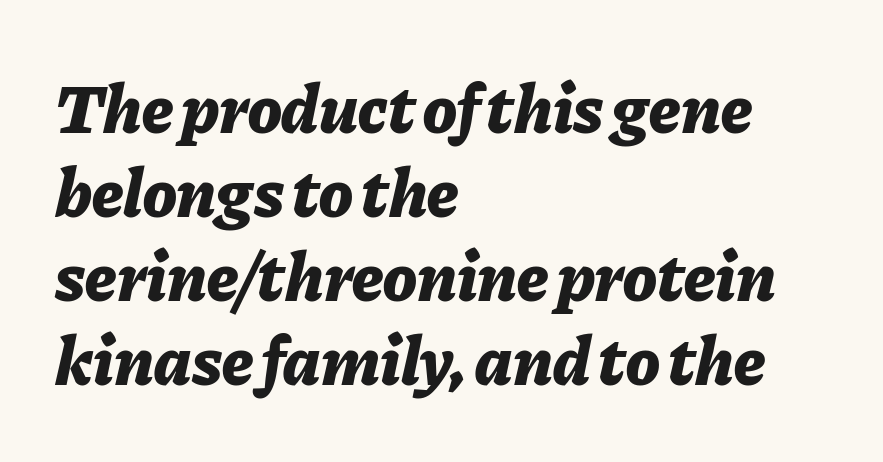
The image shows 70 px bold type, italic (leaning right); set left-aligned, line spacing 1.2x, normal letter spacing, not underlined; low stroke contrast and a medium x-height.
